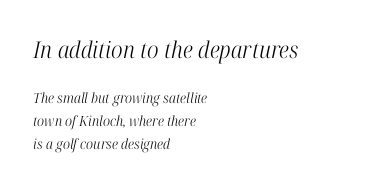
Which chunk is bigger? The first one — the top block dwarfs the bottom. The lines are quadded left. Slanted lettering throughout. Default kerning and tracking; the words read as compact shapes. Is the stroke heavy? The answer is a plain regular-or-lighter. Evenly set lines give the paragraph a standard silhouette.
